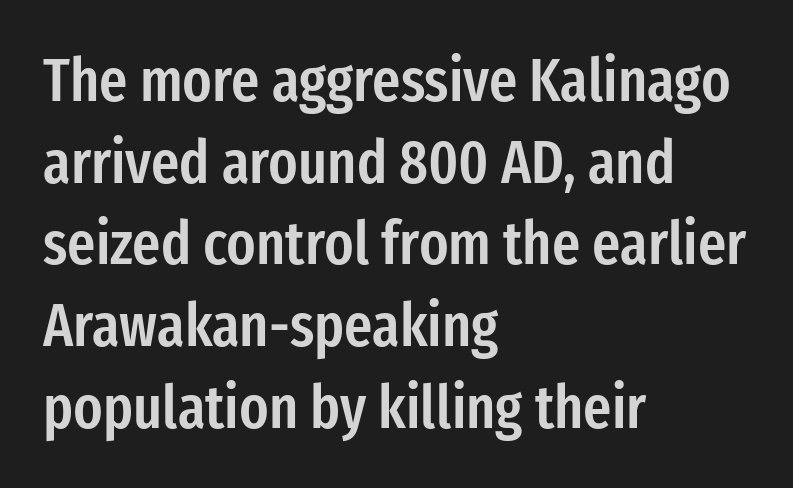
The image shows 61 px semibold, condensed sans-serif type, upright; set left-aligned, normal line spacing (1.34x), normal letter spacing, not underlined; low stroke contrast and a medium x-height.
